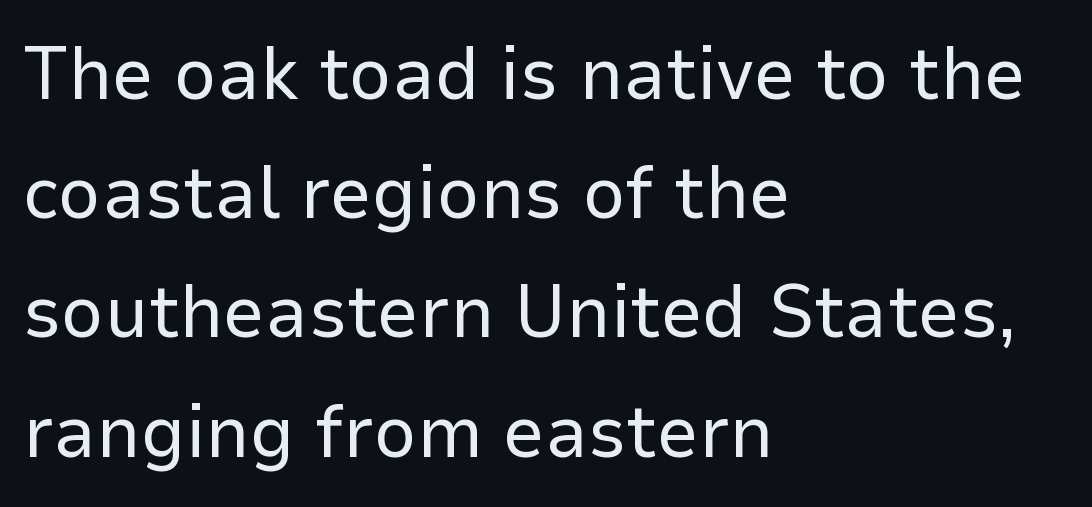
Q: Is the text bold? A: No.
Q: Is the text italic (slanted)? A: No, it is upright.
Q: Is the typeface a serif or a sans-serif typeface? A: Sans-serif.
Q: Is the text underlined? A: No.
Q: How is the paragraph aligned? A: Left-aligned.
Q: Is the spacing between letters normal or unusually wide? A: Normal.
Q: Is the spacing between lines tight, normal or loose? A: Normal.
Q: Width (condensed, normal, or wide)? A: Normal.
Q: Stroke contrast? A: Low.
Q: x-height? A: Medium.
Q: Monospaced? A: No.
